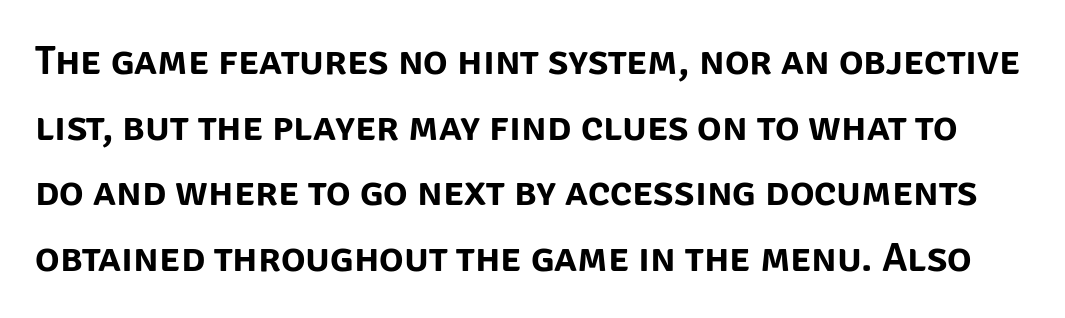
Q: Is the text italic (slanted)? A: No, it is upright.
Q: Is the typeface a serif or a sans-serif typeface? A: Sans-serif.
Q: Is the text underlined? A: No.
Q: Is the spacing between letters normal or unusually wide? A: Normal.
Q: Is the spacing between lines tight, normal or loose? A: Normal.
Q: Width (condensed, normal, or wide)? A: Normal.
Q: Stroke contrast? A: Low.
Q: x-height? A: Large.
Q: Monospaced? A: No.
